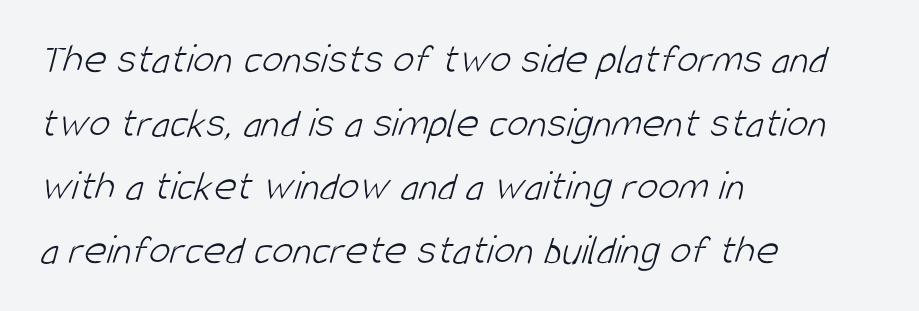
{"serif": "no", "bold": "no", "weight": "light", "width": "condensed", "stroke_contrast": "low", "x_height": "large", "monospaced": "no", "underline": "no", "align": "left", "line_spacing": "normal", "line_spacing_ratio": 1.48, "letter_spacing": "normal", "letter_spacing_em": 0.0, "glyph_px": 43}
